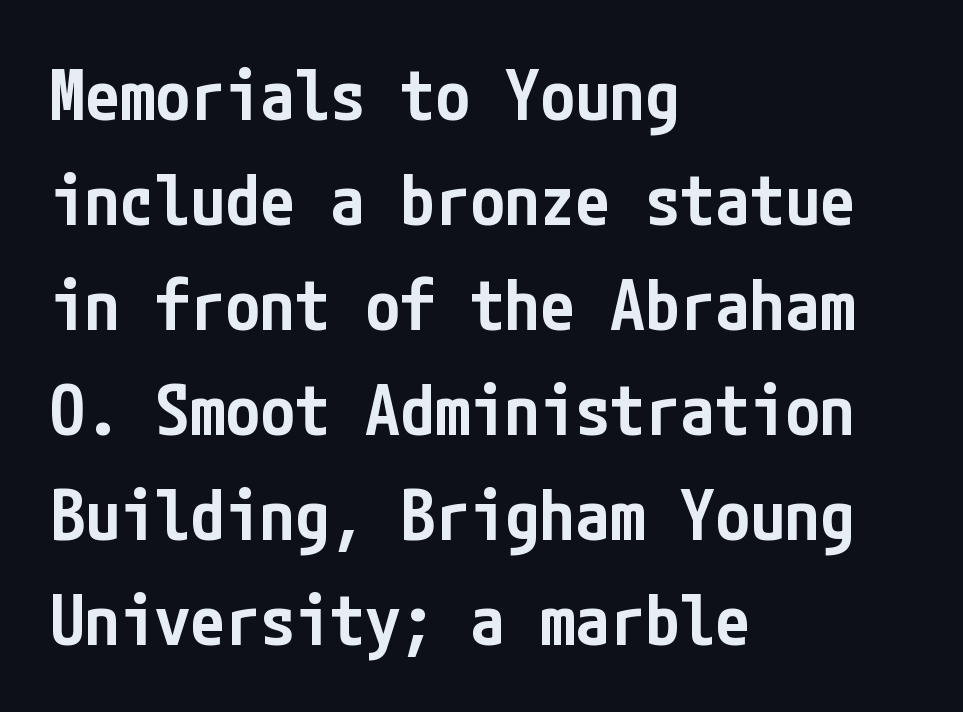
{"serif": "no", "italic": "no", "bold": "semi", "weight": "semibold", "width": "condensed", "stroke_contrast": "low", "x_height": "medium", "underline": "no", "align": "left", "line_spacing": "normal", "line_spacing_ratio": 1.5, "letter_spacing": "normal", "letter_spacing_em": 0.0, "glyph_px": 70}
